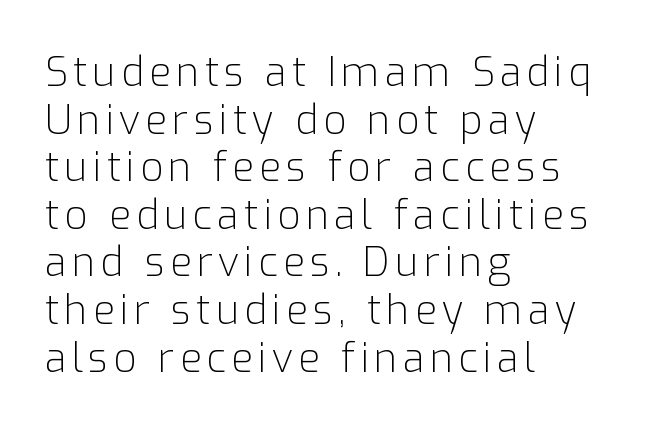
{"serif": "no", "italic": "no", "bold": "no", "weight": "light", "width": "normal", "stroke_contrast": "low", "x_height": "medium", "monospaced": "no", "underline": "no", "align": "left", "line_spacing_ratio": 1.19, "glyph_px": 40}
